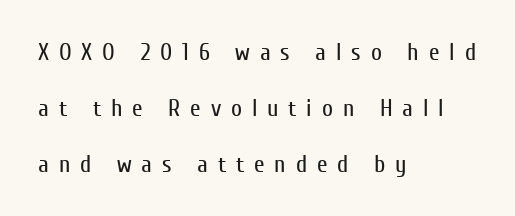
Each line starts at the same left margin while the right side varies. The strip under each line holds only bare page. The leading is generous, giving the passage an open texture. The font sits on the lighter half of the weight spectrum, regular included.
